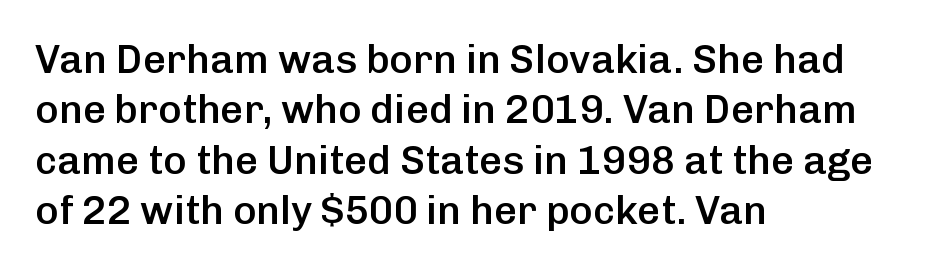
{"serif": "no", "italic": "no", "bold": "semi", "weight": "semibold", "width": "normal", "stroke_contrast": "low", "x_height": "medium", "monospaced": "no", "underline": "no", "align": "left", "line_spacing": "normal", "line_spacing_ratio": 1.26, "letter_spacing": "normal", "letter_spacing_em": 0.0, "glyph_px": 40}
